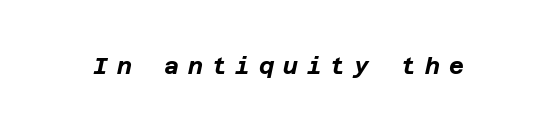
The image shows 23 px bold type, italic (leaning right); set unusually wide letter spacing (+0.38 em), not underlined.
